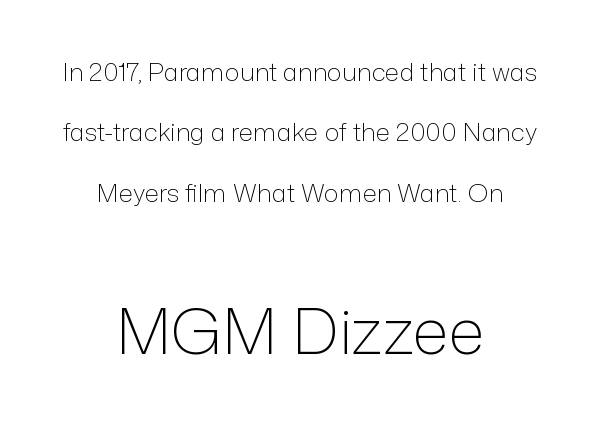
The image shows 63 px light sans-serif type, upright; set centered, loose line spacing (2.42x), normal letter spacing, not underlined; the second (bottom) block is 2.52x larger; low stroke contrast and a medium x-height.
